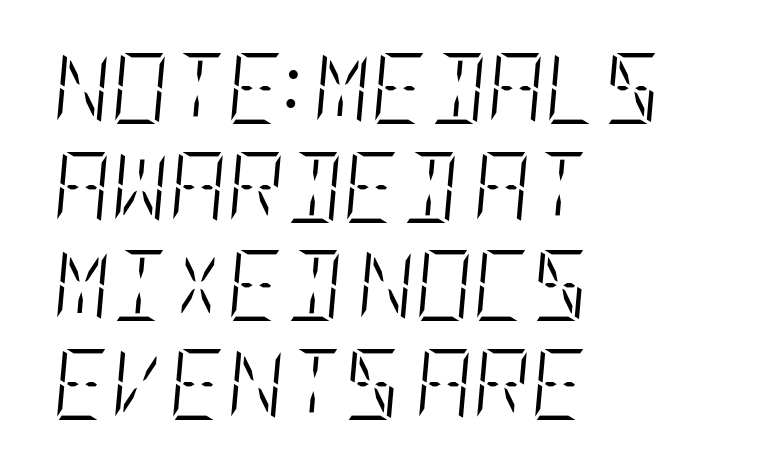
The image shows 71 px light, condensed type, italic (leaning right); set left-aligned, normal line spacing (1.39x), normal letter spacing, not underlined; low stroke contrast and a large x-height.
